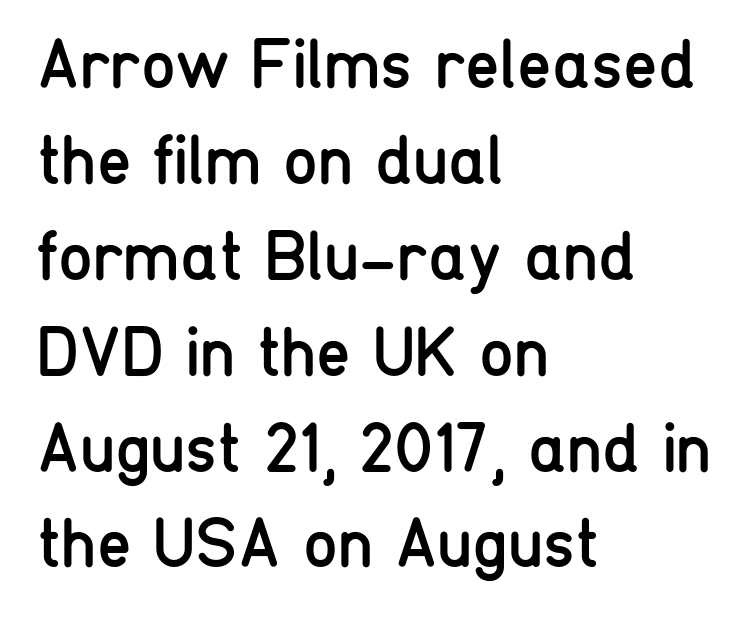
{"serif": "no", "italic": "no", "bold": "no", "weight": "regular", "width": "condensed", "stroke_contrast": "low", "x_height": "medium", "monospaced": "no", "underline": "no", "align": "left", "line_spacing": "normal", "line_spacing_ratio": 1.37, "letter_spacing": "normal", "letter_spacing_em": 0.0, "glyph_px": 70}
